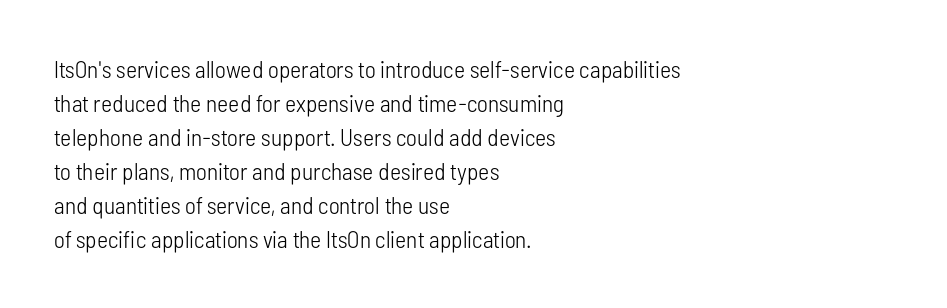
{"italic": "no", "bold": "no", "underline": "no", "align": "left", "line_spacing": "normal", "line_spacing_ratio": 1.42, "letter_spacing": "normal", "letter_spacing_em": 0.0, "glyph_px": 24}
